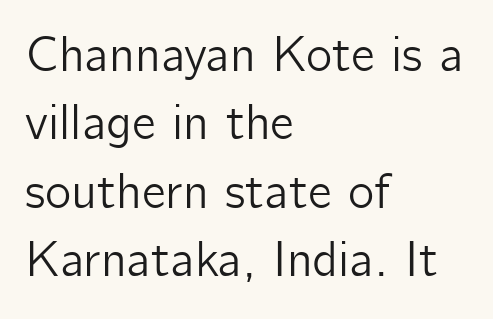
The image shows 50 px sans-serif type, upright; set left-aligned, normal line spacing (1.37x), normal letter spacing, not underlined; low stroke contrast and a medium x-height.
